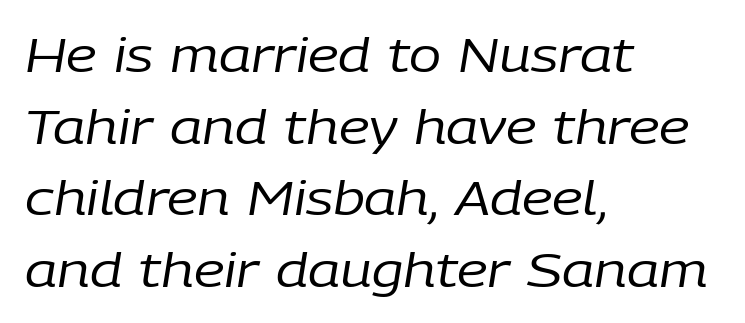
The image shows 48 px regular-weight type, italic (leaning right); set left-aligned, normal line spacing (1.49x), normal letter spacing, not underlined; low stroke contrast and a medium x-height.
